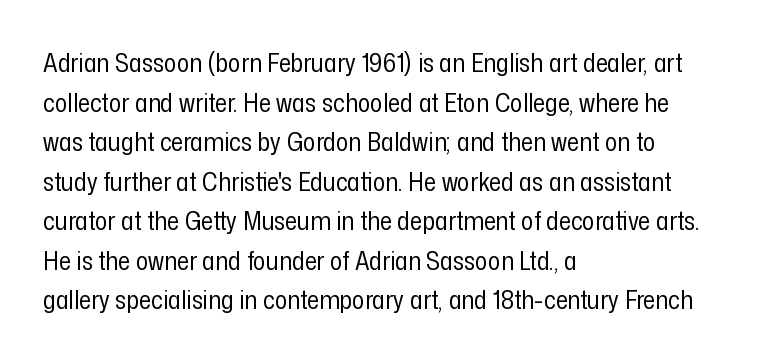
The image shows 26 px text type, upright; set left-aligned, normal line spacing (1.52x), normal letter spacing, not underlined.
